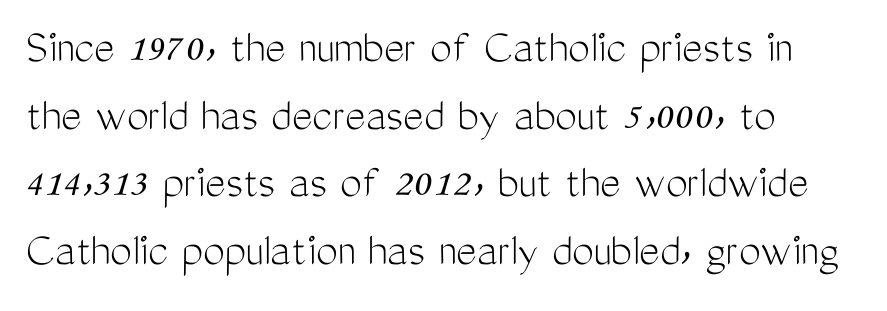
A clean baseline with only descenders dipping below it. Vertical strokes here are truly vertical. The type is set solid horizontally, with unmodified tracking. This block has exactly the height ordinary leading produces. The passage shown is typeset with a sans-serif family. Each letter keeps its own natural width here, so spacing adapts to shape.
